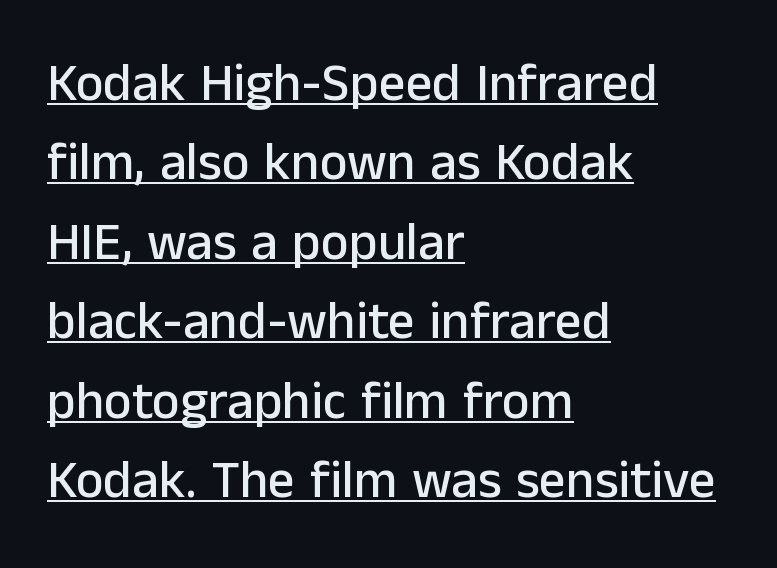
{"serif": "no", "italic": "no", "width": "normal", "stroke_contrast": "low", "x_height": "medium", "monospaced": "no", "underline": "yes", "align": "left", "line_spacing": "normal", "line_spacing_ratio": 1.5, "letter_spacing": "normal", "letter_spacing_em": 0.0, "glyph_px": 53}
